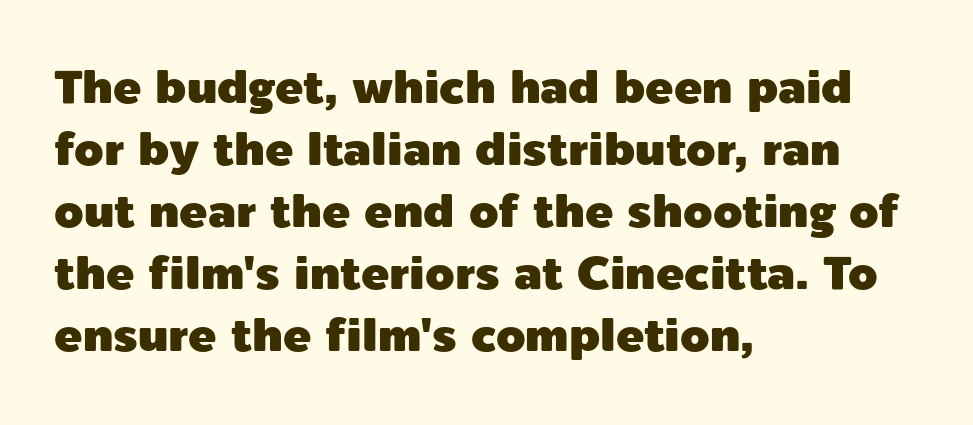
Q: Is the text italic (slanted)? A: No, it is upright.
Q: Is the typeface a serif or a sans-serif typeface? A: Sans-serif.
Q: Is the text underlined? A: No.
Q: How is the paragraph aligned? A: Left-aligned.
Q: Is the spacing between letters normal or unusually wide? A: Normal.
Q: Is the spacing between lines tight, normal or loose? A: Normal.
Q: Width (condensed, normal, or wide)? A: Normal.
Q: x-height? A: Medium.
Q: Monospaced? A: No.
